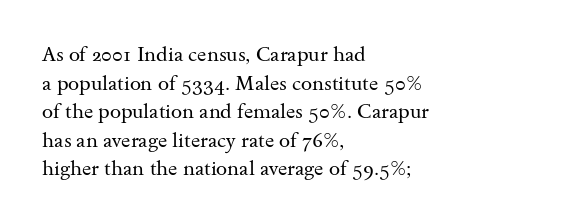
Honestly, the letter spacing is just normal — you wouldn't notice it. Every row of glyphs begins at an identical x-position on the left. The lettering holds an erect, upright posture throughout. A typesetter would call this leading conventional body-copy spacing.
